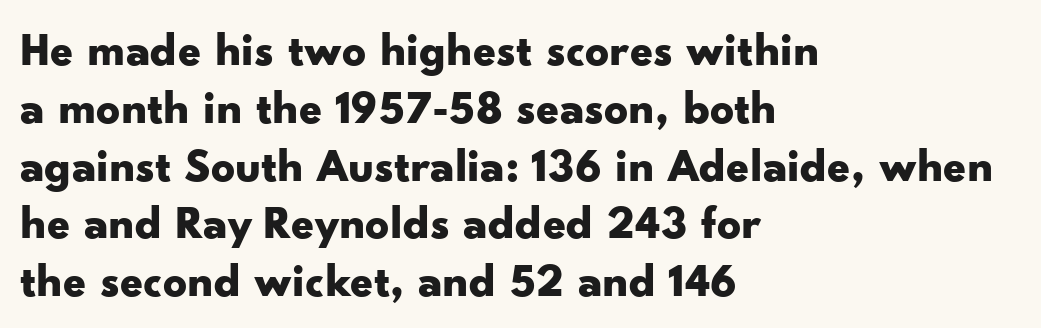
The image shows 47 px bold, wide sans-serif type, upright; set left-aligned, line spacing 1.23x, normal letter spacing, not underlined; low stroke contrast and a small x-height.
